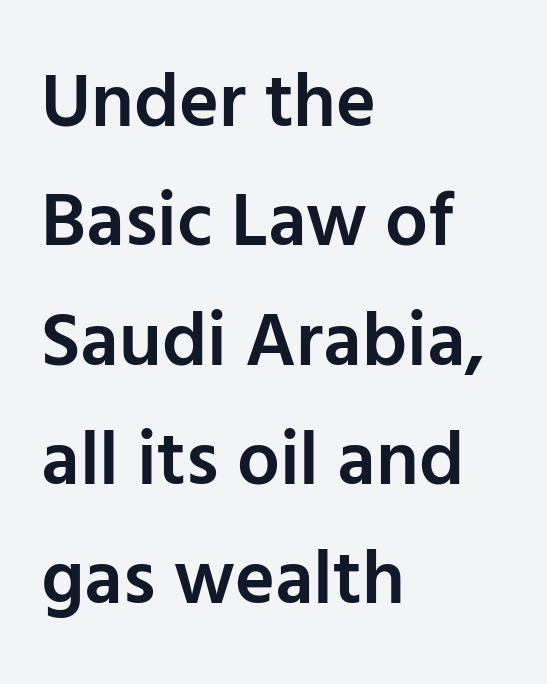
The image shows 76 px semibold sans-serif type, upright; set left-aligned, normal line spacing (1.57x), normal letter spacing, not underlined; low stroke contrast and a medium x-height.
